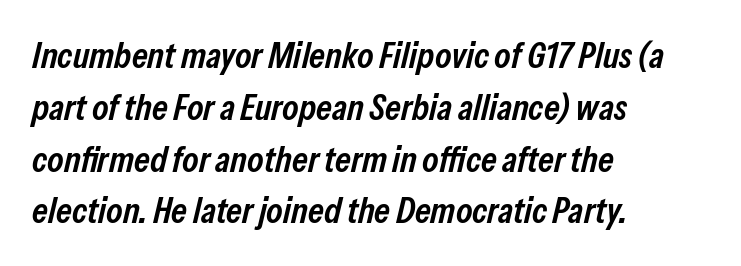
The face used here is rendered with its standard letterfit. The font is running at a semibold setting, under full bold. A typesetter would call this proportional, since set widths differ per character. The passage shown stacks its lines at a standard gap. Typeset ragged right — the left edge is the straight one.
